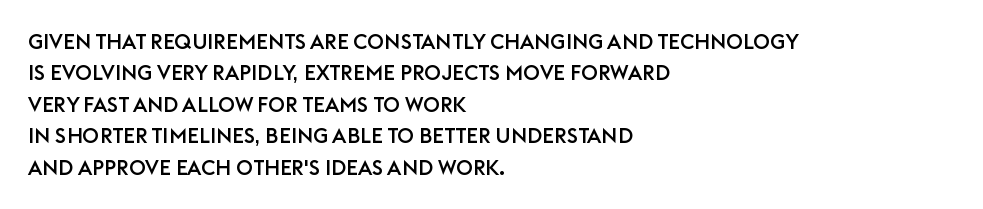
Q: Is the text italic (slanted)? A: No, it is upright.
Q: Is the text underlined? A: No.
Q: How is the paragraph aligned? A: Left-aligned.
Q: Is the spacing between letters normal or unusually wide? A: Normal.
Q: Is the spacing between lines tight, normal or loose? A: Normal.
